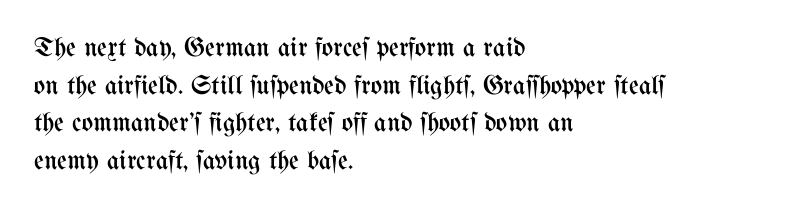
The image shows 27 px text type, upright; set left-aligned, normal line spacing (1.39x), normal letter spacing, not underlined.
